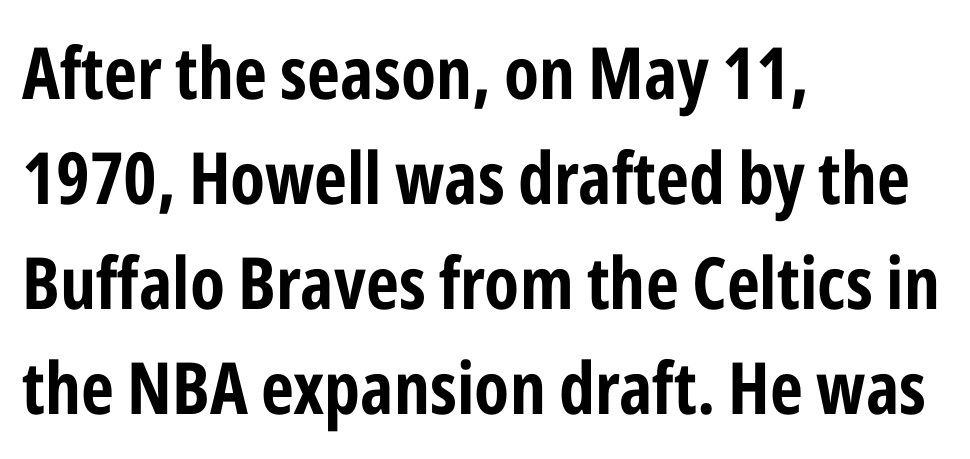
Q: Is the text italic (slanted)? A: No, it is upright.
Q: Is the typeface a serif or a sans-serif typeface? A: Sans-serif.
Q: Is the text underlined? A: No.
Q: How is the paragraph aligned? A: Left-aligned.
Q: Is the spacing between letters normal or unusually wide? A: Normal.
Q: Is the spacing between lines tight, normal or loose? A: Normal.
Q: Width (condensed, normal, or wide)? A: Condensed.
Q: Stroke contrast? A: Low.
Q: x-height? A: Medium.
Q: Monospaced? A: No.
